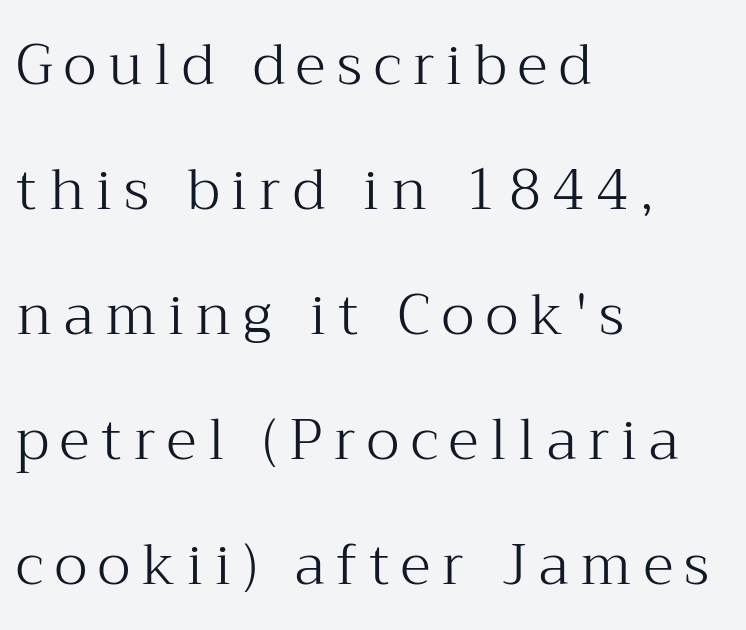
The image shows 56 px light serif type, upright; set left-aligned, loose line spacing (2.23x), unusually wide letter spacing (+0.21 em), not underlined; medium stroke contrast and a medium x-height.
